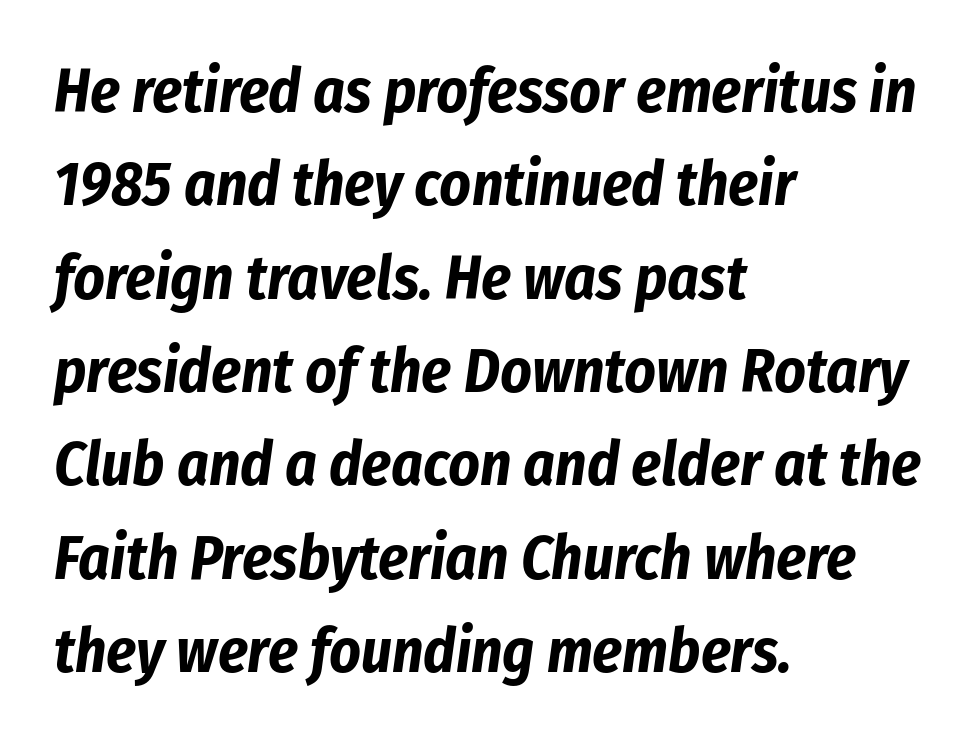
The image shows 61 px bold, condensed type, italic (leaning right); set left-aligned, normal line spacing (1.53x), normal letter spacing, not underlined; low stroke contrast and a medium x-height.
